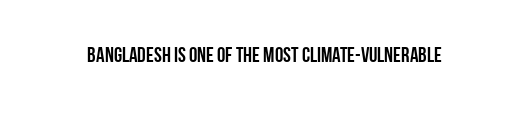
{"italic": "no", "underline": "no", "letter_spacing": "normal", "letter_spacing_em": 0.0, "glyph_px": 21}
